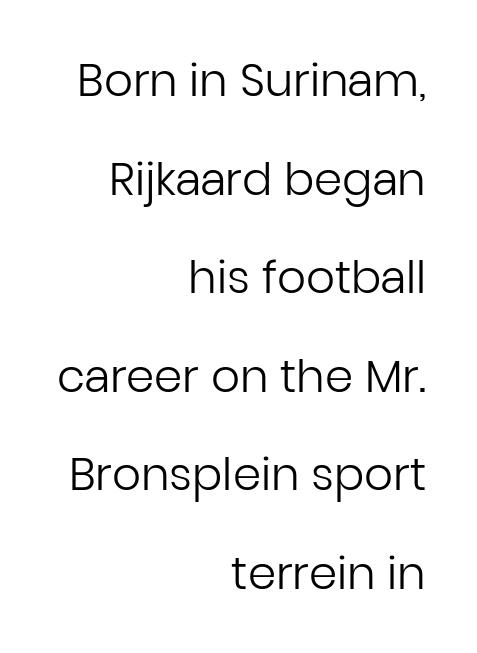
The image shows 45 px regular-weight sans-serif type, upright; set right-aligned, loose line spacing (2.19x), normal letter spacing, not underlined; low stroke contrast and a medium x-height.
